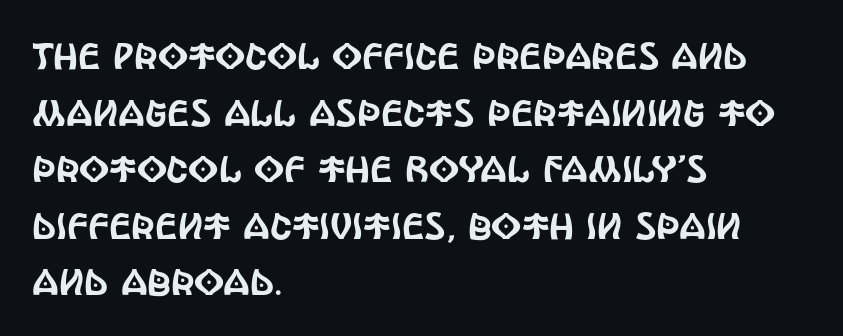
The image shows 37 px condensed sans-serif type, upright; set left-aligned, normal line spacing (1.53x), normal letter spacing, not underlined; a large x-height.
